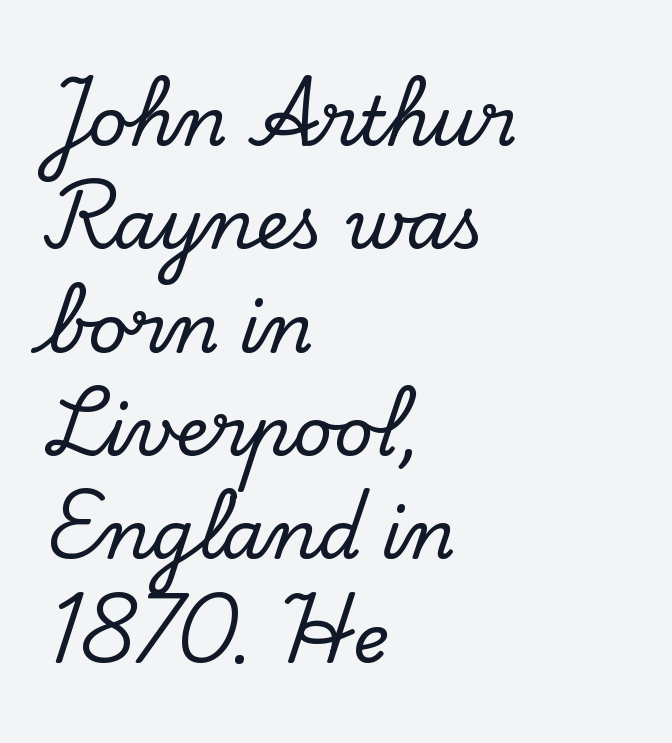
Q: Is the text italic (slanted)? A: Yes.
Q: Is the typeface a serif or a sans-serif typeface? A: Serif.
Q: Is the text underlined? A: No.
Q: How is the paragraph aligned? A: Left-aligned.
Q: Is the spacing between letters normal or unusually wide? A: Normal.
Q: Is the spacing between lines tight, normal or loose? A: Normal.
Q: Width (condensed, normal, or wide)? A: Normal.
Q: Stroke contrast? A: Low.
Q: x-height? A: Small.
Q: Monospaced? A: No.
